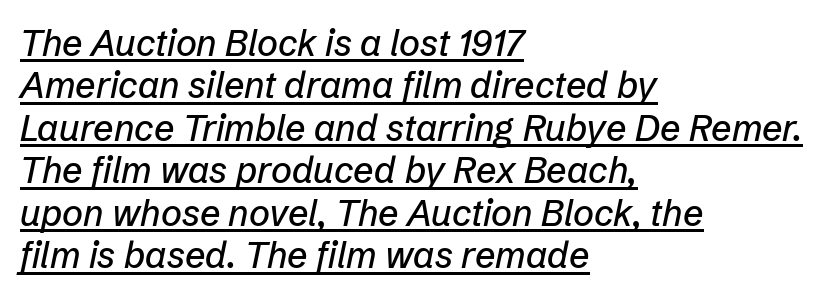
The image shows 36 px text type, italic (leaning right); set left-aligned, line spacing 1.18x, normal letter spacing, underlined; low stroke contrast and a medium x-height.
